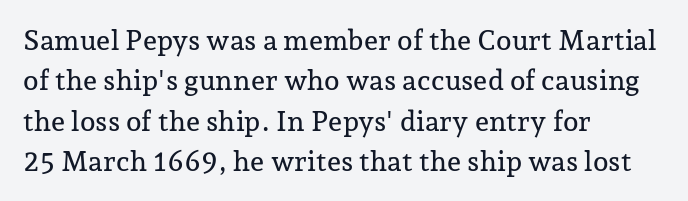
The image shows 28 px serif type, upright; set left-aligned, normal line spacing (1.44x), normal letter spacing, not underlined; low stroke contrast and a medium x-height.
